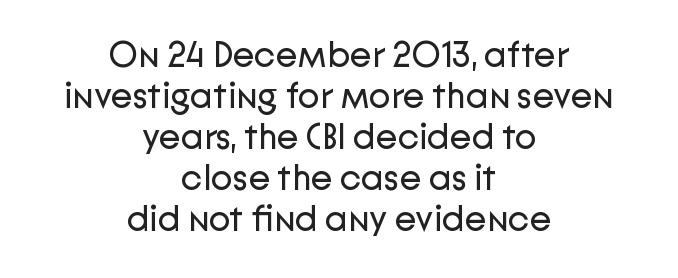
The image shows 36 px regular-weight sans-serif type, upright; set centered, tight line spacing (1.14x), normal letter spacing, not underlined; low stroke contrast and a medium x-height.
